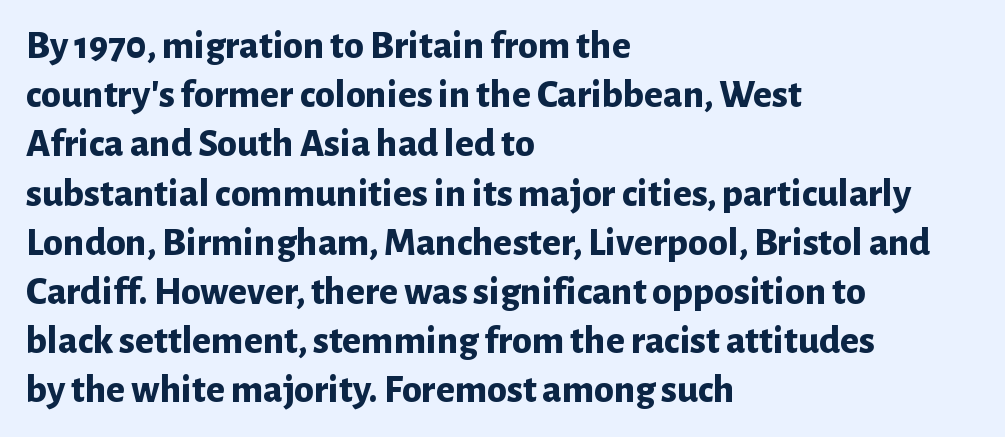
Q: Is the text bold? A: Yes.
Q: Is the text italic (slanted)? A: No, it is upright.
Q: Is the typeface a serif or a sans-serif typeface? A: Sans-serif.
Q: Is the text underlined? A: No.
Q: How is the paragraph aligned? A: Left-aligned.
Q: Is the spacing between letters normal or unusually wide? A: Normal.
Q: Width (condensed, normal, or wide)? A: Normal.
Q: Stroke contrast? A: Low.
Q: x-height? A: Medium.
Q: Monospaced? A: No.
